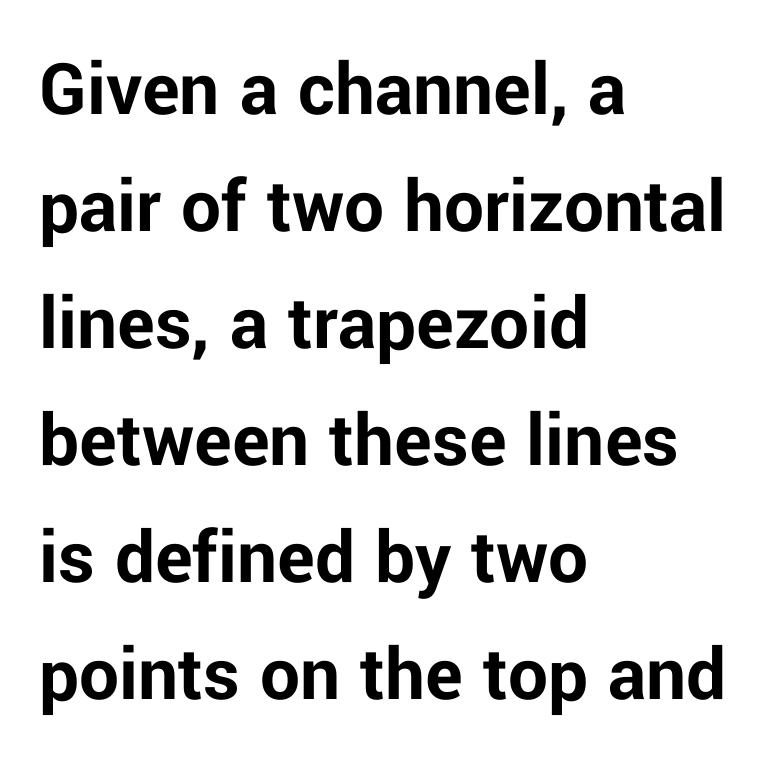
The image shows 79 px bold sans-serif type, upright; set left-aligned, normal line spacing (1.48x), normal letter spacing, not underlined; low stroke contrast and a medium x-height.
